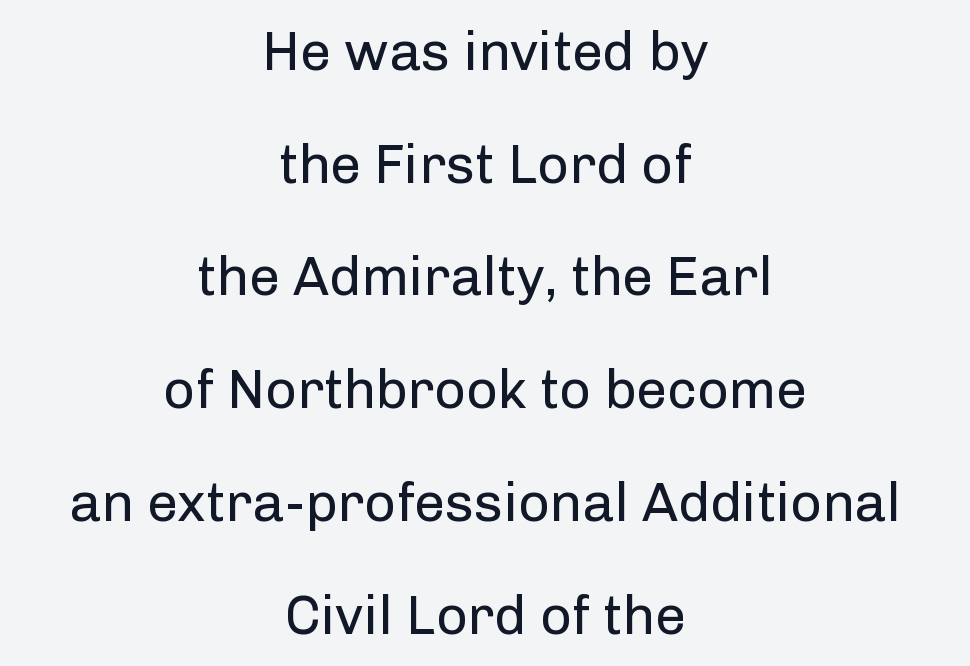
It's the straight-up-and-down kind of type. Beneath every word, the page is bare. Short and long lines alike share a common midpoint. The rendering uses natural spacing where letterforms have individual widths.
